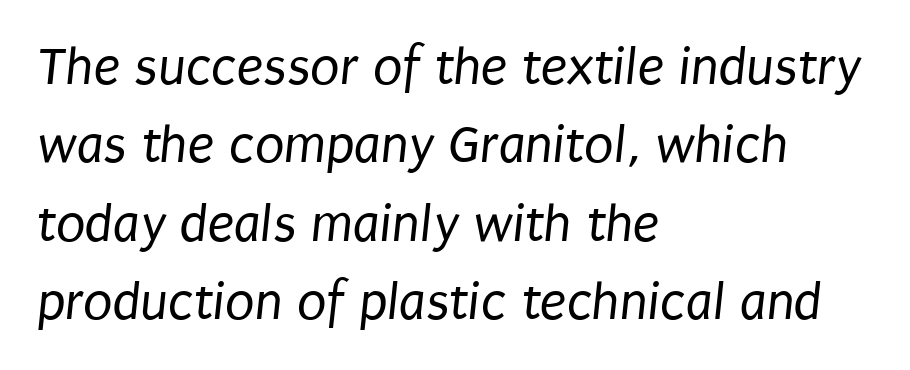
The image shows 54 px regular-weight, condensed sans-serif type; set left-aligned, normal line spacing (1.45x), normal letter spacing, not underlined; low stroke contrast and a large x-height.
